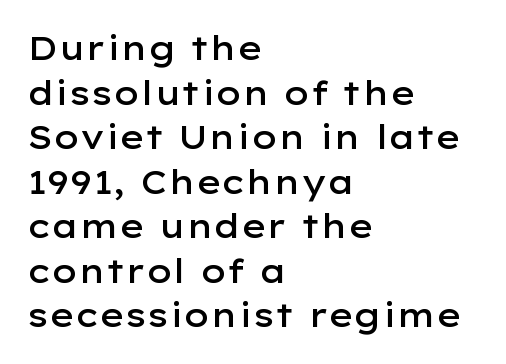
Q: Is the text bold? A: Semi-bold.
Q: Is the text italic (slanted)? A: No, it is upright.
Q: Is the typeface a serif or a sans-serif typeface? A: Sans-serif.
Q: Is the text underlined? A: No.
Q: How is the paragraph aligned? A: Left-aligned.
Q: Is the spacing between letters normal or unusually wide? A: Normal.
Q: Is the spacing between lines tight, normal or loose? A: Normal.
Q: Width (condensed, normal, or wide)? A: Wide.
Q: Stroke contrast? A: Low.
Q: x-height? A: Medium.
Q: Monospaced? A: No.
